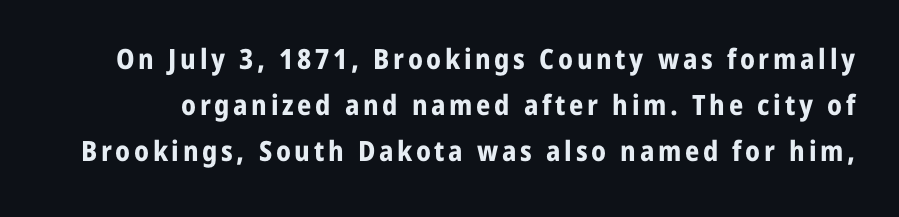
Q: Is the text bold? A: Yes.
Q: Is the text italic (slanted)? A: No, it is upright.
Q: Is the typeface a serif or a sans-serif typeface? A: Sans-serif.
Q: Is the text underlined? A: No.
Q: Is the spacing between lines tight, normal or loose? A: Normal.
Q: Width (condensed, normal, or wide)? A: Normal.
Q: Stroke contrast? A: Low.
Q: x-height? A: Medium.
Q: Monospaced? A: No.
